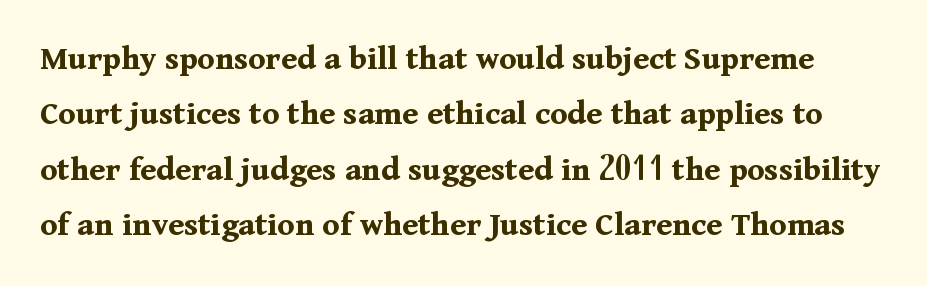
{"serif": "yes", "italic": "no", "bold": "yes", "weight": "bold", "width": "normal", "stroke_contrast": "medium", "x_height": "medium", "monospaced": "no", "underline": "no", "line_spacing": "normal", "line_spacing_ratio": 1.58, "letter_spacing": "normal", "letter_spacing_em": 0.0, "glyph_px": 35}
